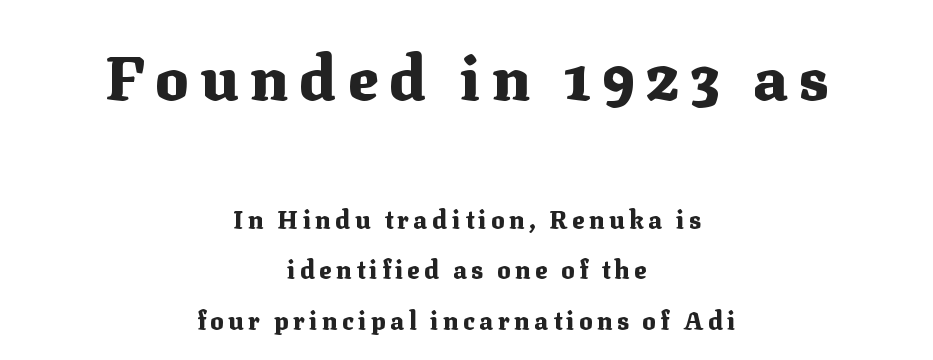
{"serif": "yes", "italic": "no", "bold": "yes", "weight": "heavy", "width": "normal", "stroke_contrast": "medium", "x_height": "medium", "monospaced": "no", "underline": "no", "align": "center", "line_spacing": "loose", "line_spacing_ratio": 2.02, "larger_block": "first", "size_ratio": 2.48, "glyph_px": 62}
